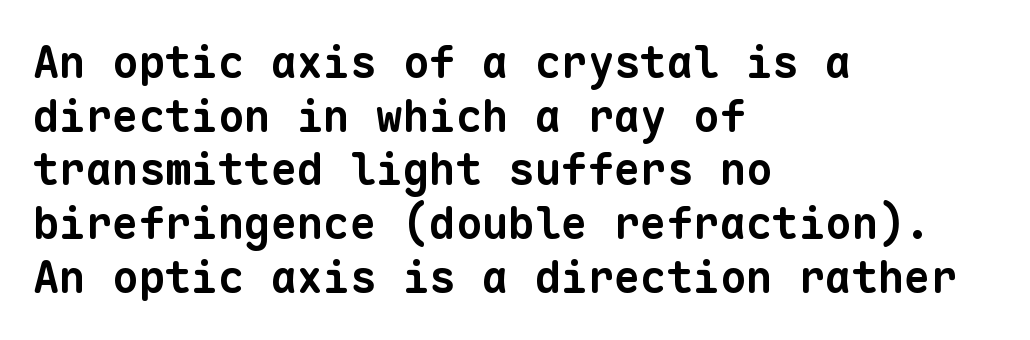
Anything drawn beneath the words? Only blank space. Fixed-width glyphs throughout — classic coding-font behaviour. Stroke terminals: plain, sans-serif. The letters are bold, with thick, heavy strokes. Alignment: flush left. Characters follow at the spacing the type designer built in.
